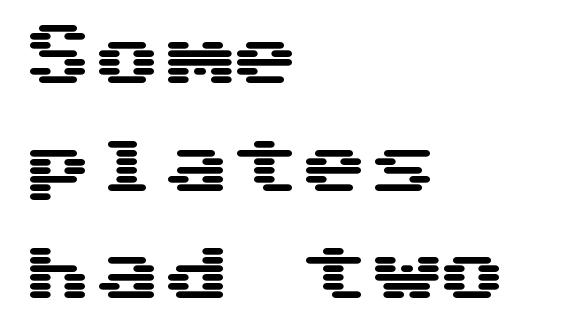
The image shows 69 px wide sans-serif type, upright; set left-aligned, normal line spacing (1.56x), normal letter spacing, not underlined; medium stroke contrast and a medium x-height.
